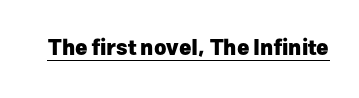
Q: Is the text bold? A: Yes.
Q: Is the text italic (slanted)? A: No, it is upright.
Q: Is the text underlined? A: Yes.
Q: Is the spacing between letters normal or unusually wide? A: Normal.
